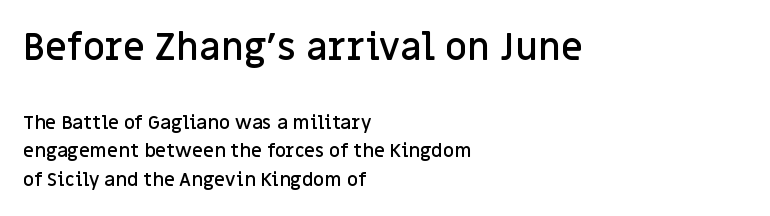
Q: Is the text bold? A: Semi-bold.
Q: Is the text italic (slanted)? A: No, it is upright.
Q: Is the typeface a serif or a sans-serif typeface? A: Sans-serif.
Q: Is the text underlined? A: No.
Q: How is the paragraph aligned? A: Left-aligned.
Q: Is the spacing between letters normal or unusually wide? A: Normal.
Q: Is the spacing between lines tight, normal or loose? A: Normal.
Q: Which block of text is set in a larger size, the first (top) or the second (bottom)? A: The first (top) one.
Q: Width (condensed, normal, or wide)? A: Normal.
Q: Stroke contrast? A: Low.
Q: x-height? A: Large.
Q: Monospaced? A: No.
